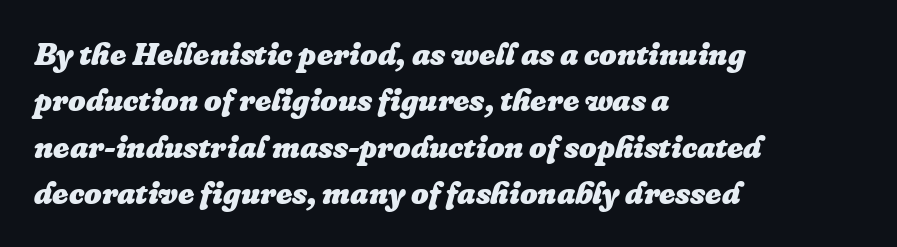
The image shows 31 px heavy type, italic (leaning right); set left-aligned, normal line spacing (1.5x), normal letter spacing, not underlined; low stroke contrast and a medium x-height.
